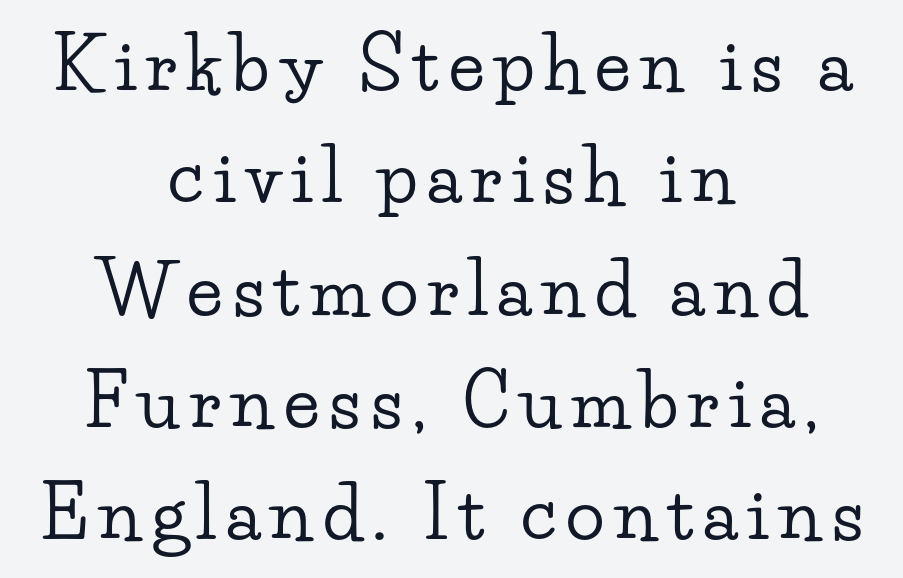
The image shows 72 px wide serif type, upright; set centered, normal line spacing (1.56x), not underlined; low stroke contrast and a small x-height.
